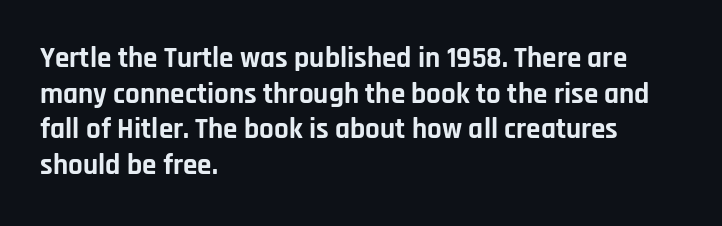
The image shows 29 px bold sans-serif type, upright; set left-aligned, line spacing 1.23x, normal letter spacing, not underlined; low stroke contrast and a large x-height.
